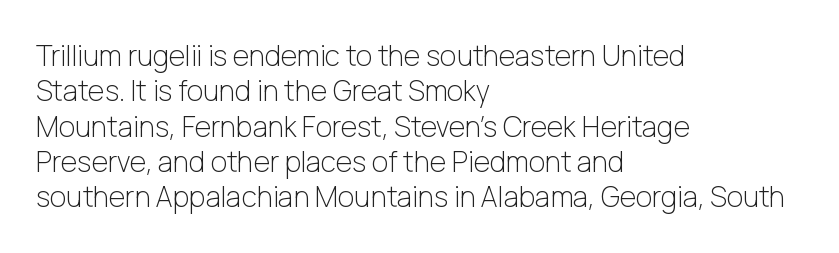
Q: Is the text bold? A: No.
Q: Is the text italic (slanted)? A: No, it is upright.
Q: Is the typeface a serif or a sans-serif typeface? A: Sans-serif.
Q: Is the text underlined? A: No.
Q: How is the paragraph aligned? A: Left-aligned.
Q: Is the spacing between letters normal or unusually wide? A: Normal.
Q: Is the spacing between lines tight, normal or loose? A: Normal.
Q: Width (condensed, normal, or wide)? A: Normal.
Q: Stroke contrast? A: Low.
Q: x-height? A: Medium.
Q: Monospaced? A: No.
